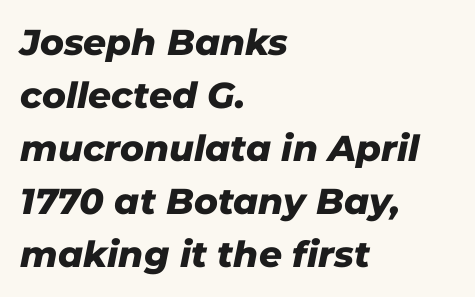
The sample has been set heavy, in full bold. Leading matches the norm, producing a regular column. A typesetter would call this proportional, since set widths differ per character. All the whitespace from short lines collects on the right. Quick note: underline off.
